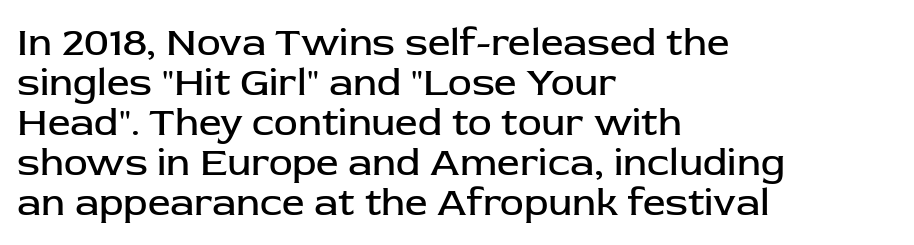
The image shows 40 px regular-weight sans-serif type, upright; set left-aligned, tight line spacing (1.0x), normal letter spacing, not underlined; low stroke contrast and a medium x-height.
